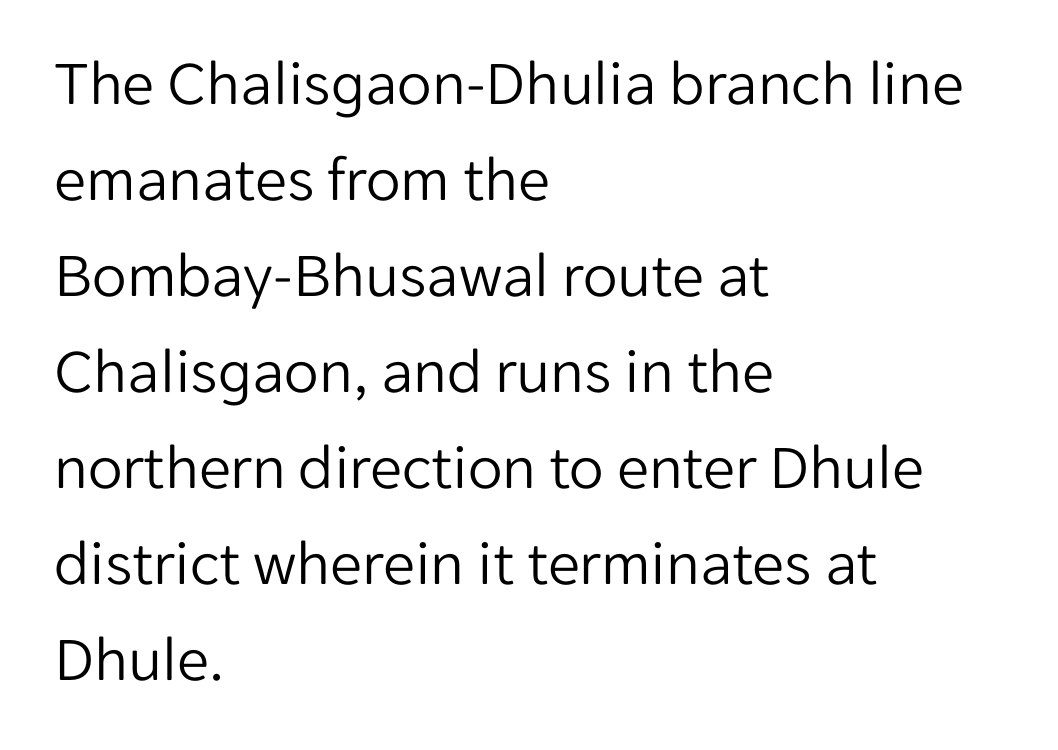
{"serif": "no", "italic": "no", "bold": "no", "weight": "light", "width": "normal", "stroke_contrast": "low", "x_height": "medium", "monospaced": "no", "underline": "no", "align": "left", "line_spacing": "normal", "line_spacing_ratio": 1.5, "letter_spacing": "normal", "letter_spacing_em": 0.0, "glyph_px": 64}
